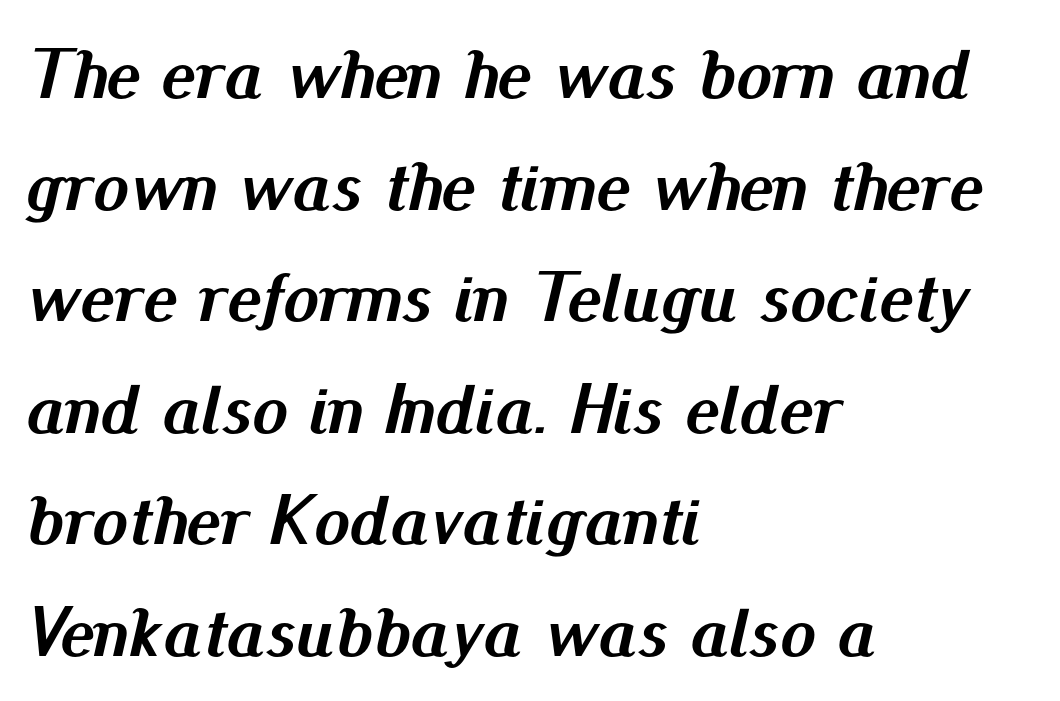
Q: Is the text bold? A: Yes.
Q: Is the text italic (slanted)? A: Yes, it leans right by about 13 degrees.
Q: Is the text underlined? A: No.
Q: How is the paragraph aligned? A: Left-aligned.
Q: Is the spacing between letters normal or unusually wide? A: Normal.
Q: Is the spacing between lines tight, normal or loose? A: Normal.
Q: Width (condensed, normal, or wide)? A: Normal.
Q: Stroke contrast? A: Medium.
Q: x-height? A: Small.
Q: Monospaced? A: No.
